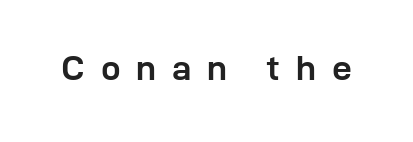
{"serif": "no", "italic": "no", "bold": "yes", "weight": "semibold", "width": "normal", "stroke_contrast": "low", "x_height": "medium", "monospaced": "no", "underline": "no", "letter_spacing": "wide", "letter_spacing_em": 0.45, "glyph_px": 35}
